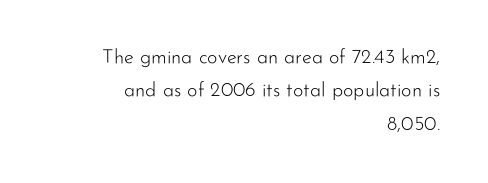
The image shows 20 px text type, upright; set right-aligned, normal line spacing (1.67x), normal letter spacing, not underlined.
